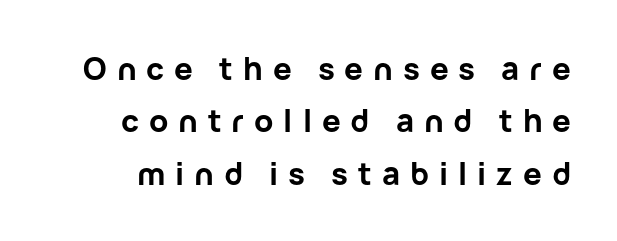
Do the characters align in a grid? No, the font is proportional. Upright lettering throughout. The zone under the glyphs is completely vacant. This sample keeps an unexceptional amount of space between lines. Unlike a traditional serif, this face leaves its strokes unadorned.
